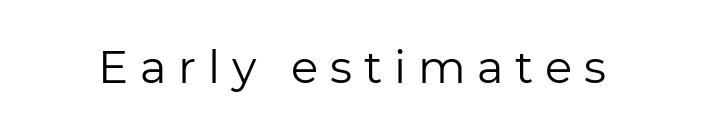
The type family on display is of the sans-serif kind. The foot of each line stays bare and open. No chunkiness to these letters — they're not bold. Substantial extra tracking has been applied to these lines. You can tell it's not italic because the verticals are truly vertical.
